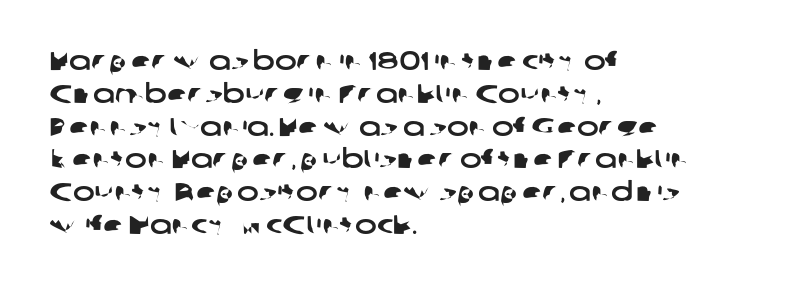
Rows of type keep a routine distance in the vertical direction. These lines stack with their left ends in a neat column. The horizontal fit of the characters is conventional and even. Underline: absent.
